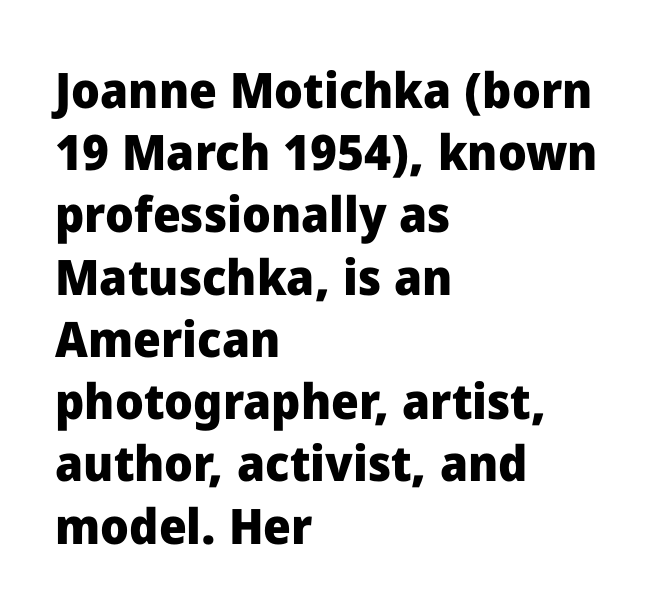
Ascenders rise straight up at ninety degrees. Serifs: no, the terminals of the letterforms are clean. Strong, thick strokes mark this as bold type. Layout note: lines flush left. This sample keeps an unexceptional amount of space between lines.
